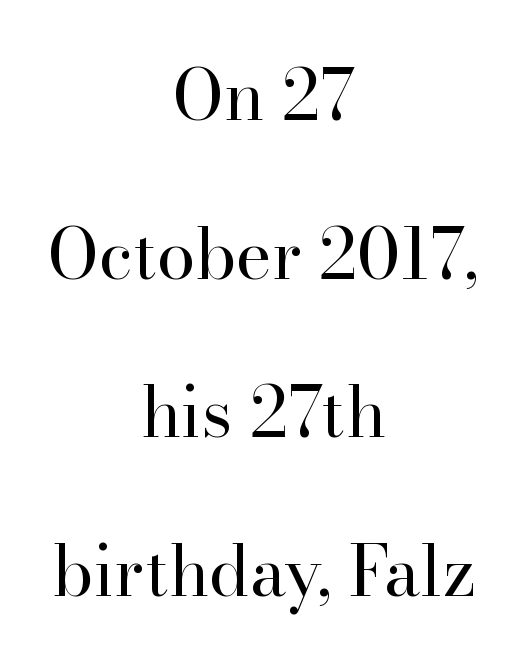
The image shows 69 px regular-weight serif type, upright; set centered, loose line spacing (2.3x), normal letter spacing, not underlined; high stroke contrast and a small x-height.
